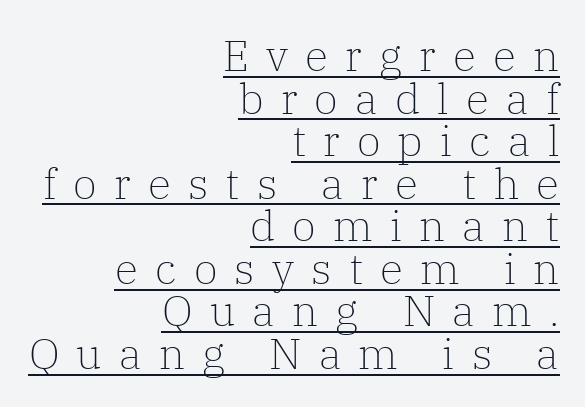
Q: Is the text bold? A: No.
Q: Is the text italic (slanted)? A: No, it is upright.
Q: Is the typeface a serif or a sans-serif typeface? A: Serif.
Q: Is the text underlined? A: Yes.
Q: How is the paragraph aligned? A: Right-aligned.
Q: Is the spacing between letters normal or unusually wide? A: Unusually wide.
Q: Is the spacing between lines tight, normal or loose? A: Tight.
Q: Width (condensed, normal, or wide)? A: Normal.
Q: Stroke contrast? A: Low.
Q: x-height? A: Medium.
Q: Monospaced? A: No.
